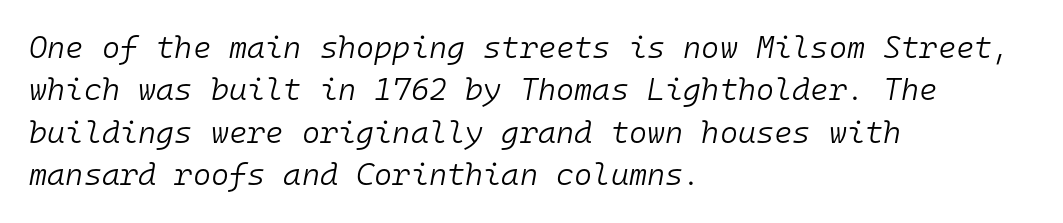
Q: Is the text bold? A: No.
Q: Is the text italic (slanted)? A: Yes, it leans right by about 10 degrees.
Q: Is the text underlined? A: No.
Q: How is the paragraph aligned? A: Left-aligned.
Q: Is the spacing between letters normal or unusually wide? A: Normal.
Q: Is the spacing between lines tight, normal or loose? A: Normal.
Q: Width (condensed, normal, or wide)? A: Normal.
Q: Stroke contrast? A: Low.
Q: x-height? A: Medium.
Q: Monospaced? A: Yes.
